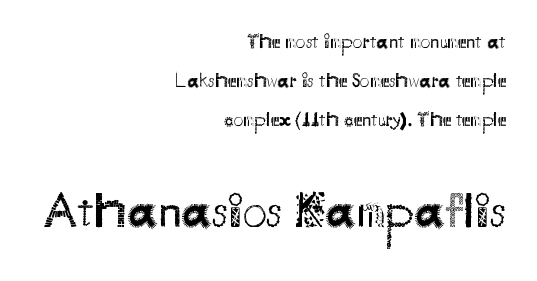
Q: Is the text bold? A: No.
Q: Is the text italic (slanted)? A: No, it is upright.
Q: Is the typeface a serif or a sans-serif typeface? A: Sans-serif.
Q: Is the text underlined? A: No.
Q: How is the paragraph aligned? A: Right-aligned.
Q: Is the spacing between letters normal or unusually wide? A: Normal.
Q: Is the spacing between lines tight, normal or loose? A: Loose.
Q: Which block of text is set in a larger size, the first (top) or the second (bottom)? A: The second (bottom) one.
Q: Width (condensed, normal, or wide)? A: Normal.
Q: Stroke contrast? A: Medium.
Q: x-height? A: Small.
Q: Monospaced? A: No.
